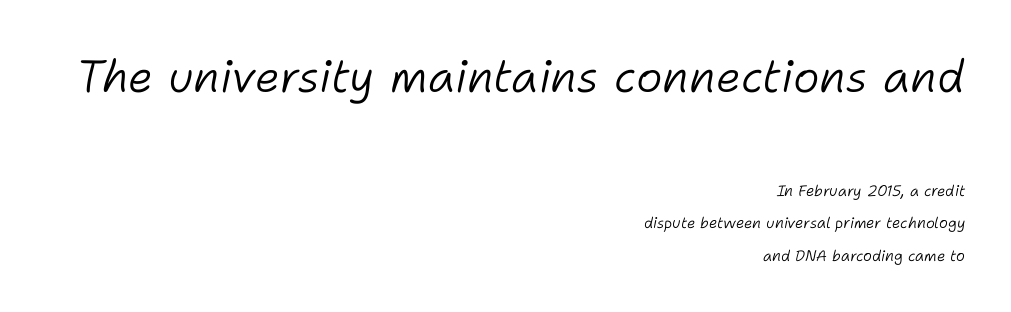
A typesetter would call this leading open, well beyond the default. Each line ends at the same right margin while the left side varies. Spacing verdict: proportional, widths tailored to each character. The string is rendered with underlining switched off.
